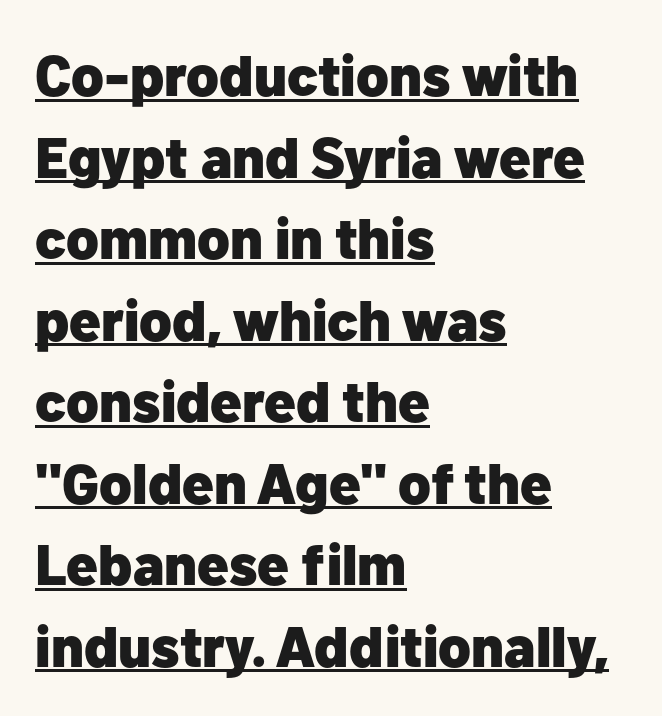
The letters stand straight up with perfectly vertical stems. Look at the stroke-to-counter ratio: heavy, a bold. The rendering uses natural spacing where letterforms have individual widths. There is no visible air inserted between adjacent glyphs.
